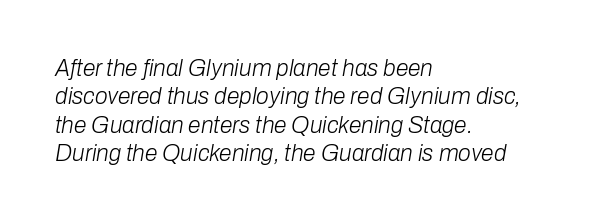
{"italic": "yes", "lean": "right", "slant_degrees": 10, "bold": "no", "underline": "no", "align": "left", "line_spacing_ratio": 1.23, "letter_spacing": "normal", "letter_spacing_em": 0.0, "glyph_px": 23}
